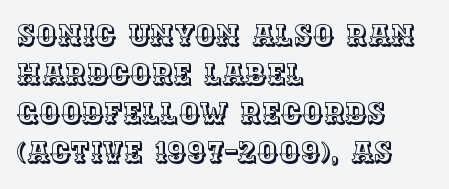
Q: Is the text italic (slanted)? A: No, it is upright.
Q: Is the text underlined? A: No.
Q: How is the paragraph aligned? A: Left-aligned.
Q: Is the spacing between letters normal or unusually wide? A: Normal.
Q: Is the spacing between lines tight, normal or loose? A: Normal.
Q: Width (condensed, normal, or wide)? A: Normal.
Q: x-height? A: Large.
Q: Monospaced? A: No.
